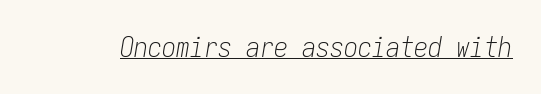
Q: Is the text bold? A: No.
Q: Is the text italic (slanted)? A: Yes, it leans right by about 9 degrees.
Q: Is the text underlined? A: Yes.
Q: Is the spacing between letters normal or unusually wide? A: Normal.
Q: Width (condensed, normal, or wide)? A: Condensed.
Q: Stroke contrast? A: Low.
Q: x-height? A: Medium.
Q: Monospaced? A: Yes.
